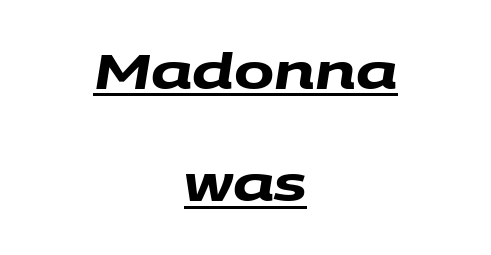
The image shows 48 px heavy, wide sans-serif type; set centered, loose line spacing (2.34x), normal letter spacing, underlined; medium stroke contrast and a large x-height.
